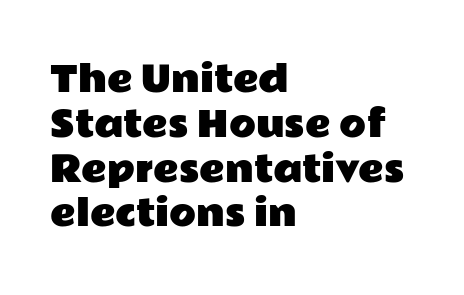
Glance below the letters and you will spot only blank space. Rendered with straight, roman letterforms. The characters display no serif detailing; their extremities are plain. A typesetter would call this proportional, since set widths differ per character.
